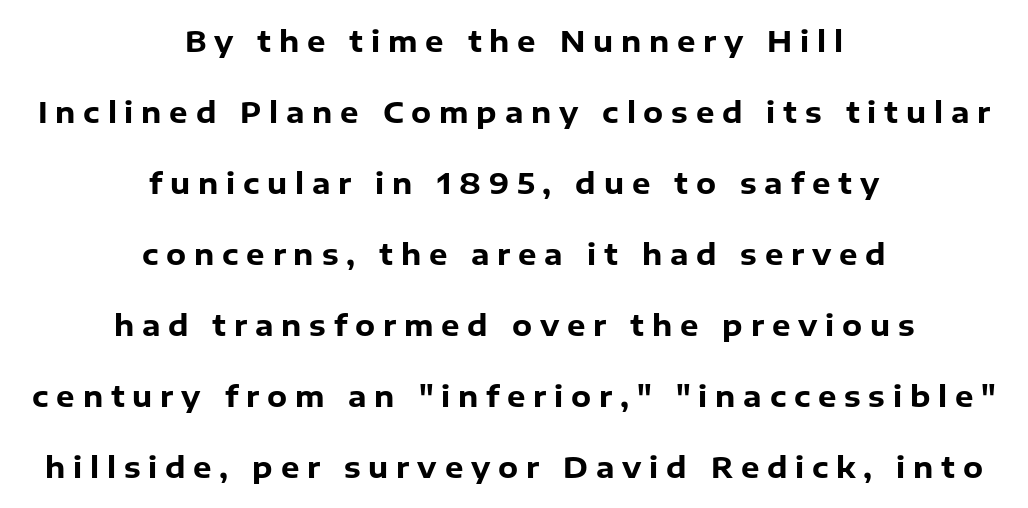
The image shows 29 px heavy sans-serif type, upright; set centered, loose line spacing (2.45x), unusually wide letter spacing (+0.27 em), not underlined; low stroke contrast and a medium x-height.
